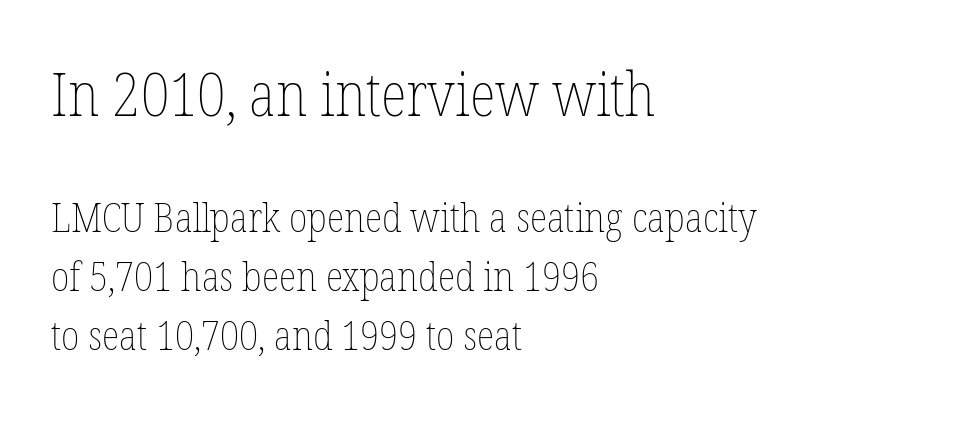
{"italic": "no", "bold": "no", "weight": "thin", "width": "condensed", "stroke_contrast": "low", "x_height": "medium", "monospaced": "no", "underline": "no", "align": "left", "line_spacing": "normal", "line_spacing_ratio": 1.44, "letter_spacing": "normal", "letter_spacing_em": 0.0, "larger_block": "first", "size_ratio": 1.49, "glyph_px": 61}
